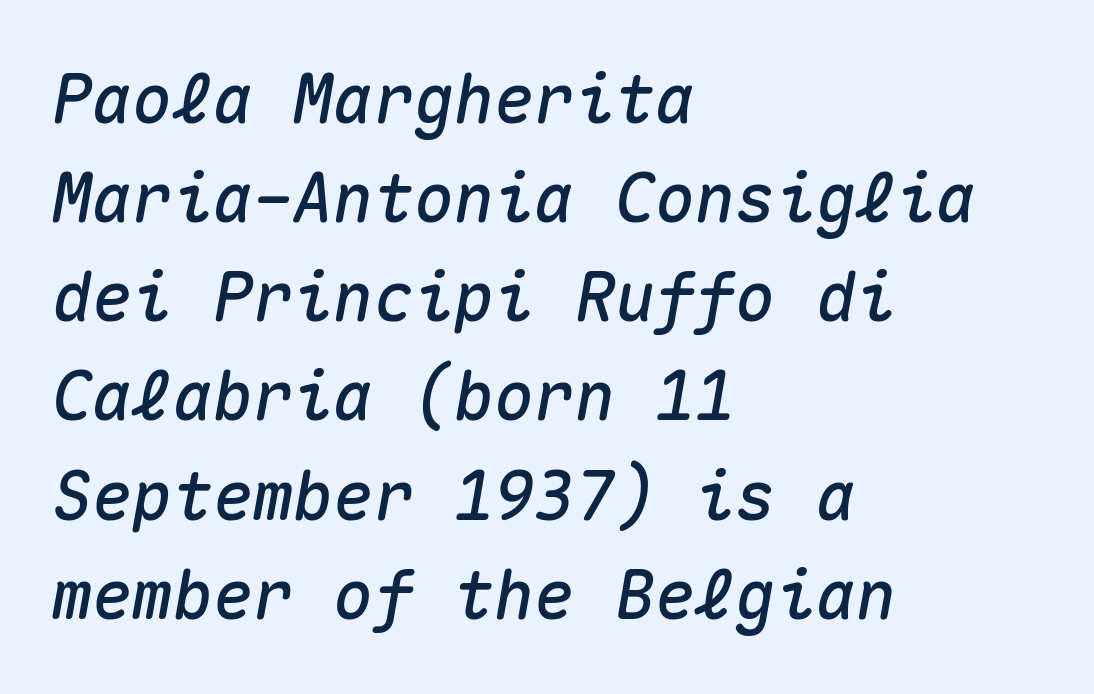
The image shows 67 px text type, italic (leaning right), monospaced; set left-aligned, normal line spacing (1.48x), normal letter spacing, not underlined; medium stroke contrast and a medium x-height.
